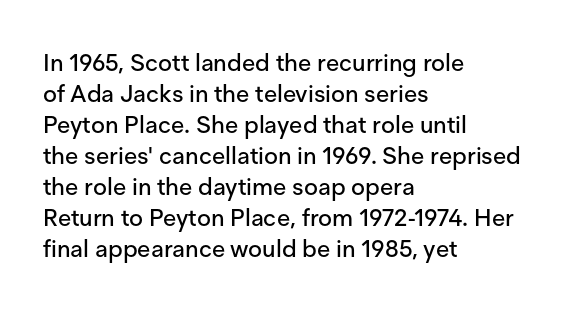
The rag falls on the right side of this text block. How would I describe the line gaps? Plain and ordinary. Ordinary non-slanted type is in use. The gaps between neighbouring characters are ordinary and unremarkable.
